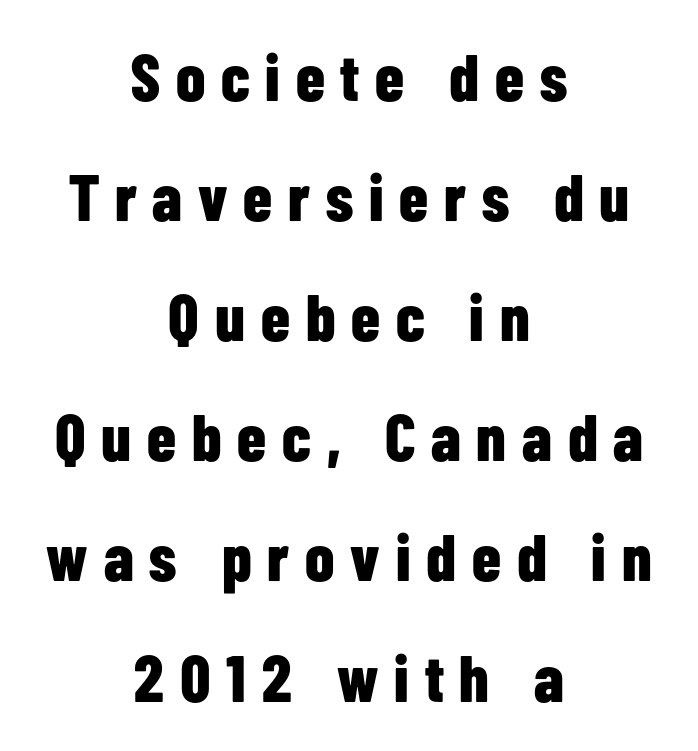
The image shows 66 px bold, condensed sans-serif type, upright; set centered, line spacing 1.82x, unusually wide letter spacing (+0.24 em), not underlined; low stroke contrast and a medium x-height.
